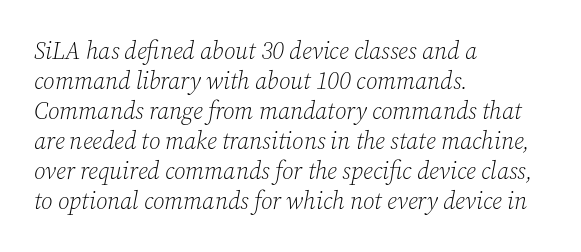
The image shows 24 px text type, italic (leaning right); set left-aligned, normal line spacing (1.25x), normal letter spacing, not underlined.
